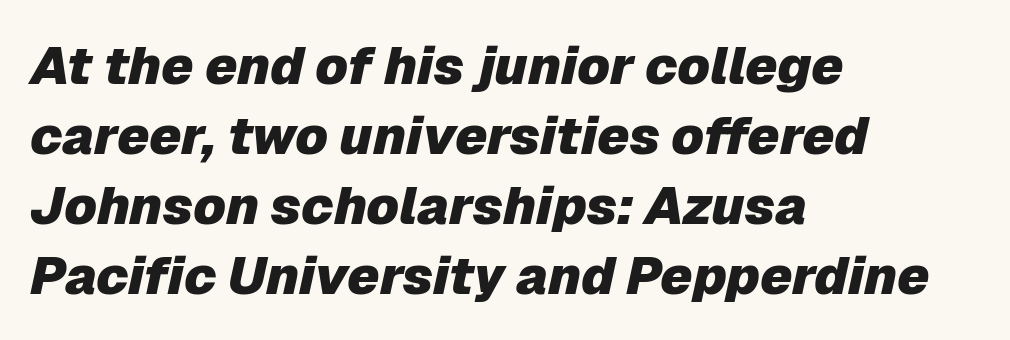
{"italic": "yes", "lean": "right", "slant_degrees": 12, "bold": "yes", "weight": "heavy", "width": "normal", "stroke_contrast": "low", "x_height": "medium", "monospaced": "no", "underline": "no", "align": "left", "line_spacing": "normal", "line_spacing_ratio": 1.32, "letter_spacing": "normal", "letter_spacing_em": 0.0, "glyph_px": 53}
